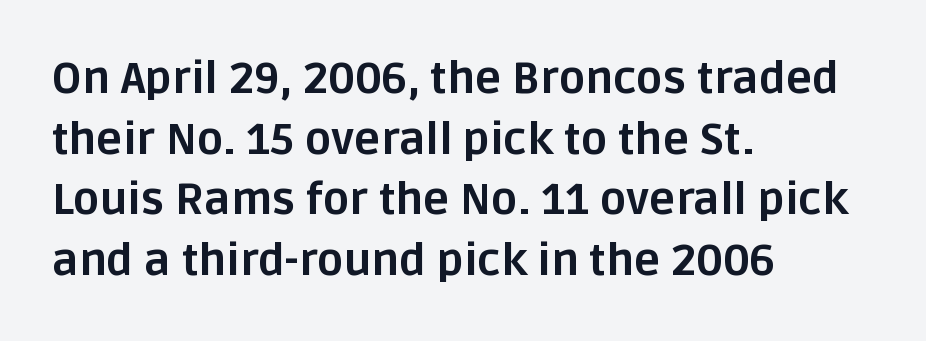
The image shows 44 px bold sans-serif type, upright; set left-aligned, normal line spacing (1.38x), normal letter spacing, not underlined; low stroke contrast and a large x-height.
